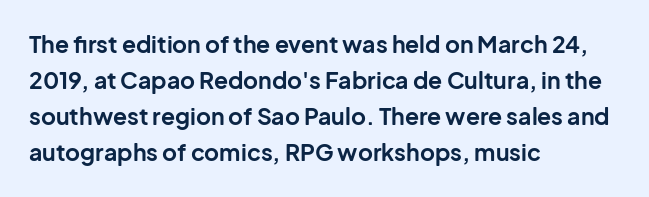
{"italic": "no", "bold": "yes", "underline": "no", "align": "left", "line_spacing": "normal", "line_spacing_ratio": 1.57, "letter_spacing": "normal", "letter_spacing_em": 0.0, "glyph_px": 23}
